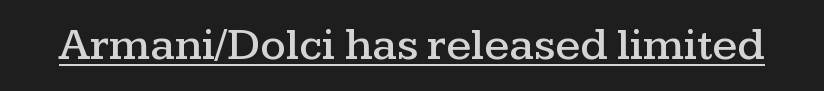
The image shows 45 px wide serif type, upright; set normal letter spacing, underlined; medium stroke contrast and a medium x-height.
